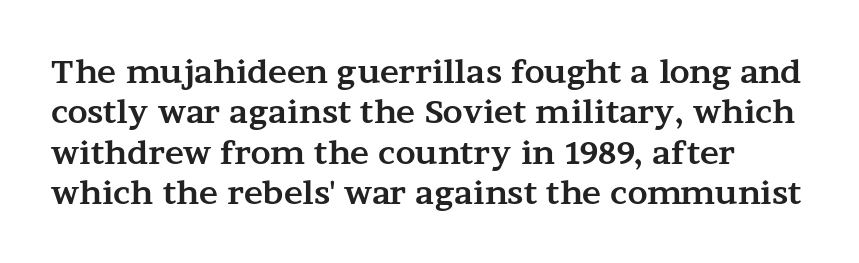
{"serif": "yes", "italic": "no", "bold": "yes", "weight": "bold", "width": "wide", "stroke_contrast": "medium", "x_height": "medium", "monospaced": "no", "underline": "no", "line_spacing": "normal", "line_spacing_ratio": 1.26, "letter_spacing": "normal", "letter_spacing_em": 0.0, "glyph_px": 32}
